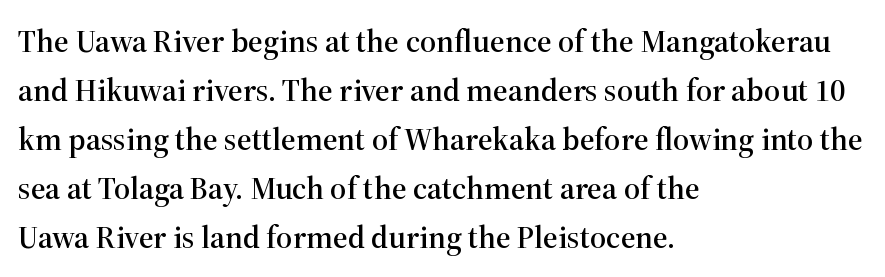
The image shows 32 px serif type, upright; set left-aligned, normal line spacing (1.53x), normal letter spacing, not underlined; high stroke contrast and a medium x-height.
